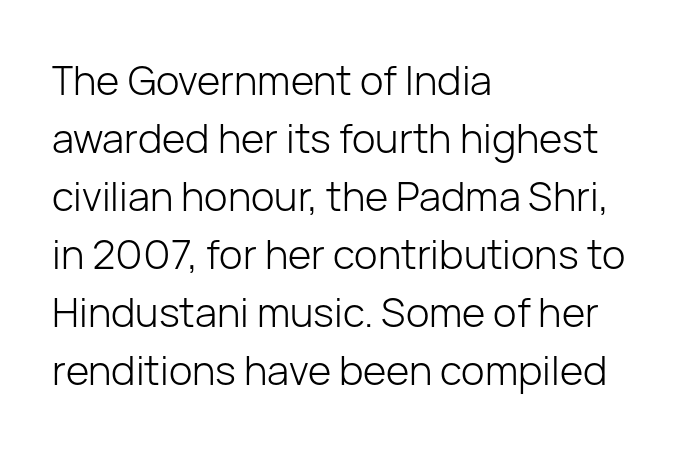
The image shows 40 px light sans-serif type, upright; set left-aligned, normal line spacing (1.45x), normal letter spacing, not underlined; low stroke contrast and a medium x-height.
